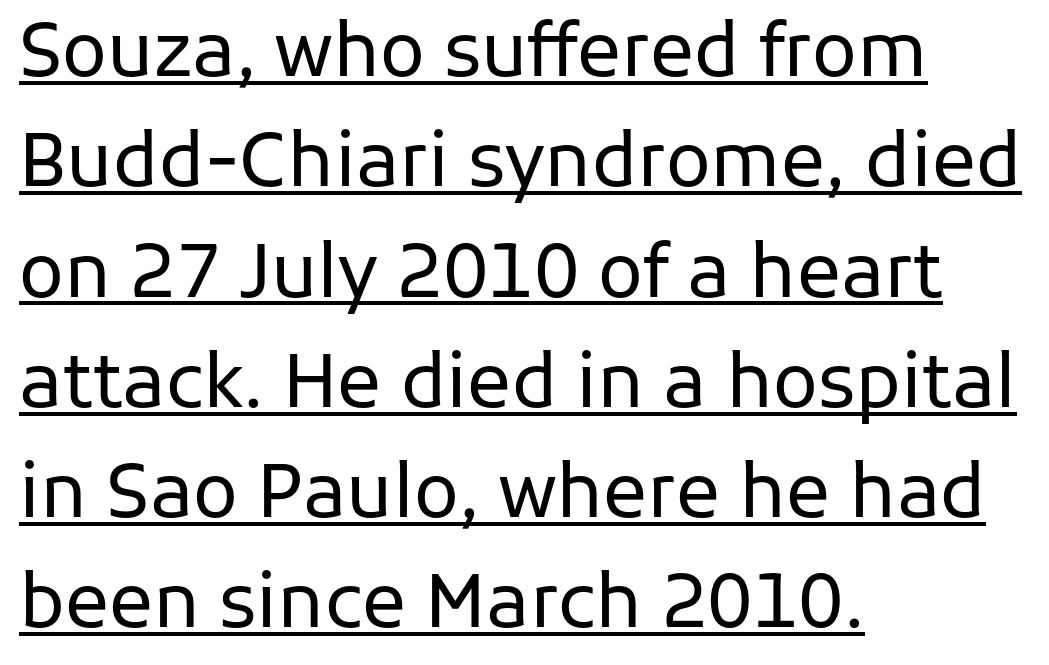
{"serif": "no", "italic": "no", "bold": "no", "weight": "regular", "width": "normal", "stroke_contrast": "low", "x_height": "medium", "monospaced": "no", "underline": "yes", "align": "left", "line_spacing": "normal", "line_spacing_ratio": 1.49, "letter_spacing": "normal", "letter_spacing_em": 0.0, "glyph_px": 74}
